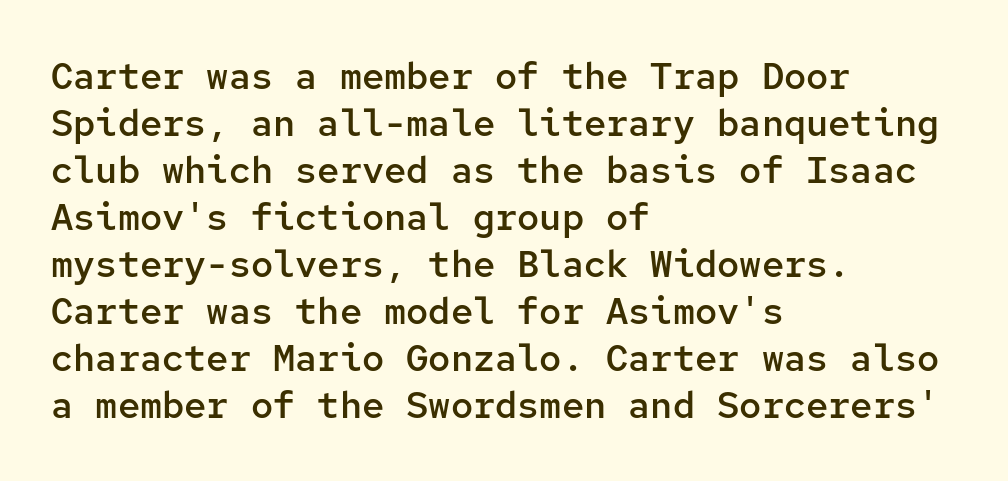
{"serif": "no", "italic": "no", "bold": "semi", "weight": "semibold", "width": "normal", "stroke_contrast": "low", "x_height": "medium", "monospaced": "yes", "underline": "no", "align": "left", "line_spacing": "normal", "line_spacing_ratio": 1.27, "letter_spacing": "normal", "letter_spacing_em": 0.0, "glyph_px": 37}
